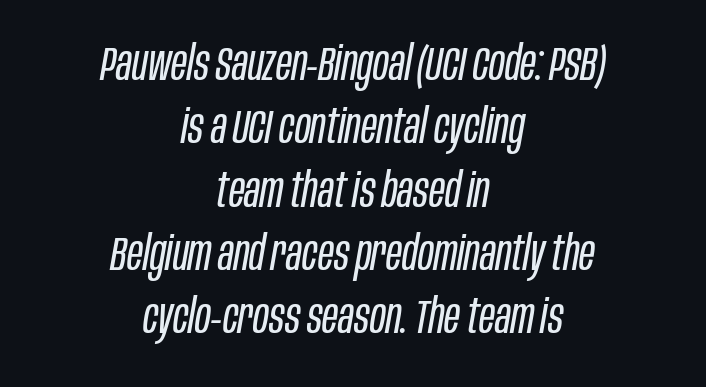
Q: Is the text bold? A: No.
Q: Is the text italic (slanted)? A: Yes, it leans right by about 10 degrees.
Q: Is the text underlined? A: No.
Q: How is the paragraph aligned? A: Centered.
Q: Is the spacing between letters normal or unusually wide? A: Normal.
Q: Is the spacing between lines tight, normal or loose? A: Normal.
Q: Width (condensed, normal, or wide)? A: Condensed.
Q: Stroke contrast? A: Low.
Q: x-height? A: Large.
Q: Monospaced? A: No.
